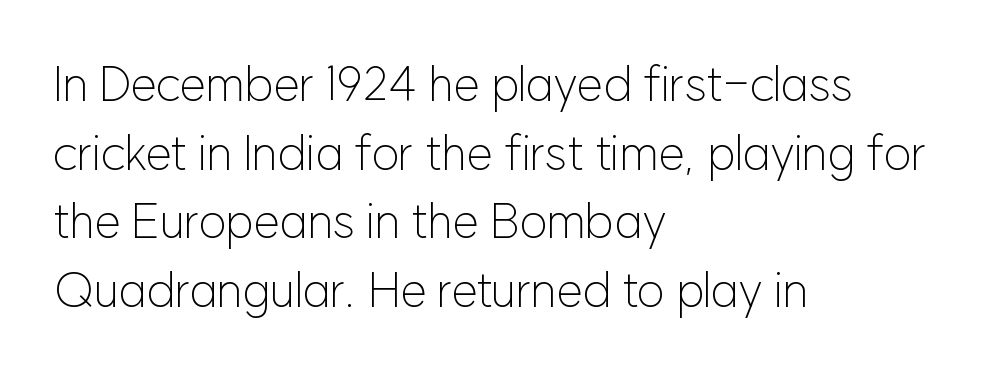
{"serif": "no", "italic": "no", "bold": "no", "weight": "light", "width": "normal", "stroke_contrast": "low", "x_height": "medium", "monospaced": "no", "underline": "no", "align": "left", "line_spacing": "normal", "line_spacing_ratio": 1.43, "letter_spacing": "normal", "letter_spacing_em": 0.0, "glyph_px": 48}
